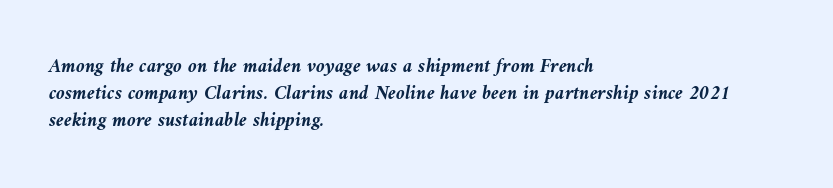
These lines stack with their left ends in a neat column. Notice how descenders clear the ascenders below comfortably — that's standard leading. Heft: maximum for text — a bold. Lines of text with bare space underneath.
